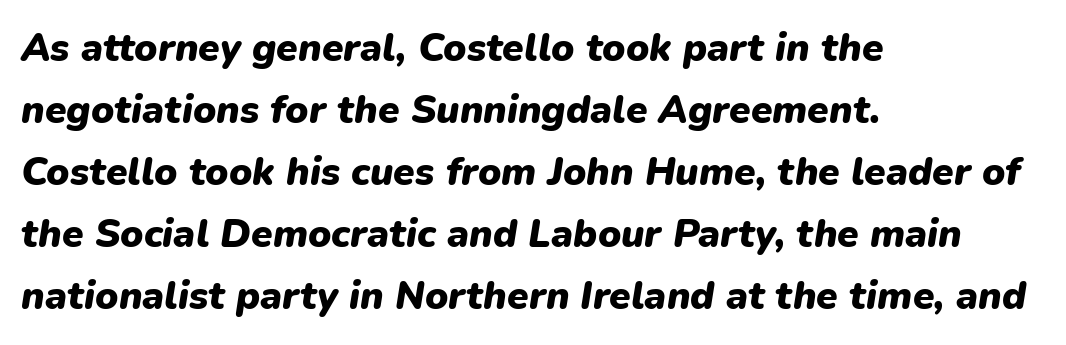
Q: Is the text bold? A: Yes.
Q: Is the text italic (slanted)? A: Yes, it leans right by about 9 degrees.
Q: Is the text underlined? A: No.
Q: How is the paragraph aligned? A: Left-aligned.
Q: Is the spacing between letters normal or unusually wide? A: Normal.
Q: Is the spacing between lines tight, normal or loose? A: Normal.
Q: Width (condensed, normal, or wide)? A: Normal.
Q: Stroke contrast? A: Low.
Q: x-height? A: Medium.
Q: Monospaced? A: No.
